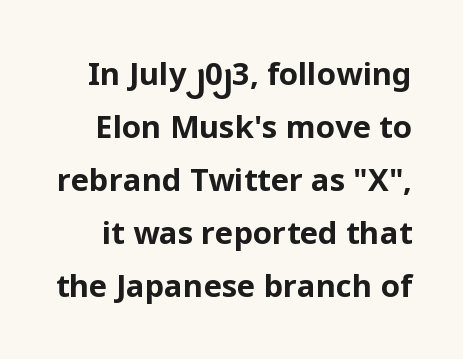
Tracking here is standard; glyphs follow each other at the usual distance. What weight is shown? A full bold with thick strokes. Rule under the text: the space is simply empty. The specimen reads as upright at a glance.
